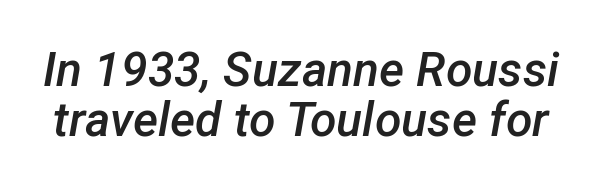
The image shows 48 px semibold type, italic (leaning right); set tight line spacing (1.04x), normal letter spacing, not underlined; low stroke contrast and a medium x-height.
